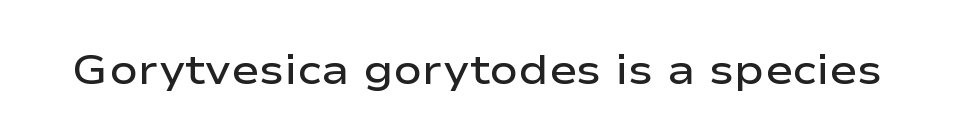
Q: Is the text bold? A: Semi-bold.
Q: Is the text italic (slanted)? A: No, it is upright.
Q: Is the typeface a serif or a sans-serif typeface? A: Sans-serif.
Q: Is the text underlined? A: No.
Q: Is the spacing between letters normal or unusually wide? A: Normal.
Q: Width (condensed, normal, or wide)? A: Wide.
Q: Stroke contrast? A: Low.
Q: x-height? A: Medium.
Q: Monospaced? A: No.
